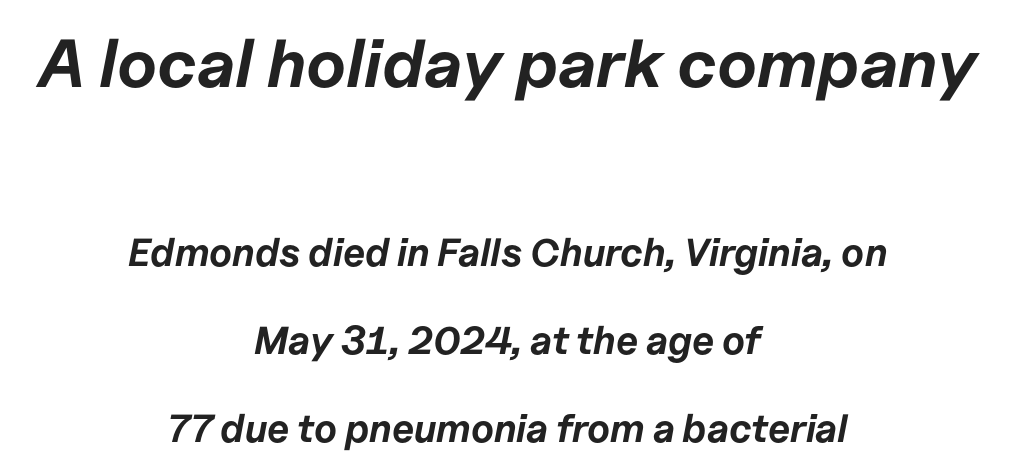
The composition opens big and finishes small. These lines are rendered in a variable-pitch font. How would I describe the line gaps? Wide and relaxed. Both edges are ragged and mirror each other, which tells us the setting is centered. Does the lettering tilt? It does — this is italic.
